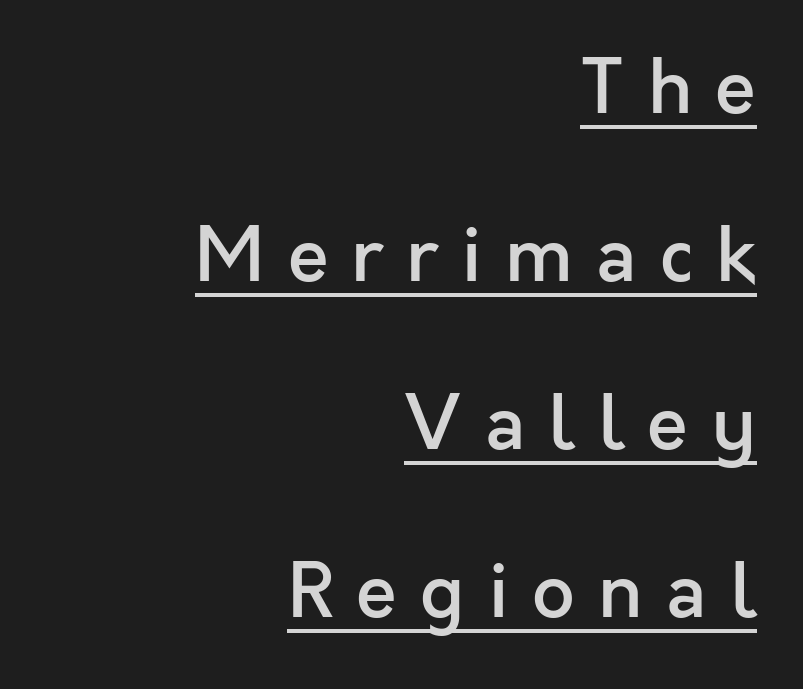
The image shows 75 px semibold sans-serif type, upright; set right-aligned, loose line spacing (2.24x), unusually wide letter spacing (+0.31 em), underlined; a medium x-height.
